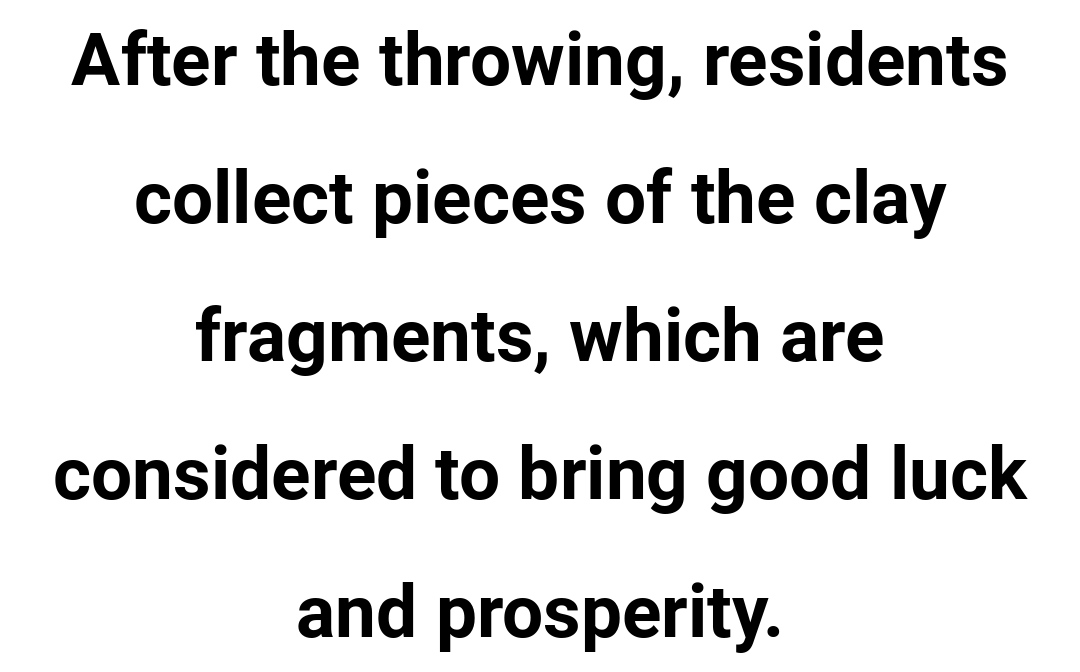
The image shows 73 px bold sans-serif type, upright; set centered, line spacing 1.89x, normal letter spacing, not underlined; low stroke contrast and a medium x-height.
